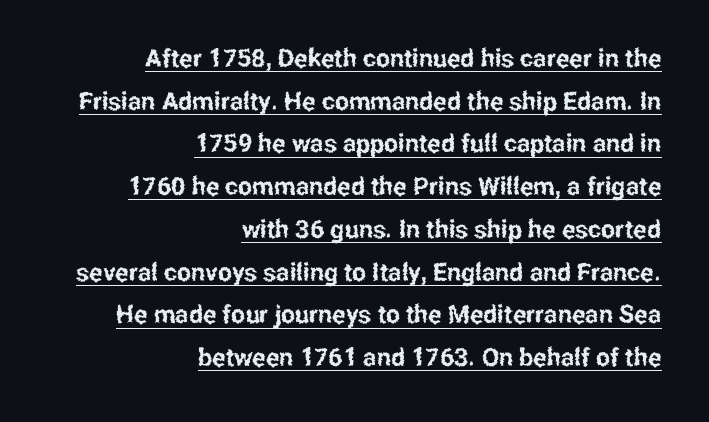
Q: Is the text italic (slanted)? A: No, it is upright.
Q: Is the text underlined? A: Yes.
Q: How is the paragraph aligned? A: Right-aligned.
Q: Is the spacing between letters normal or unusually wide? A: Normal.
